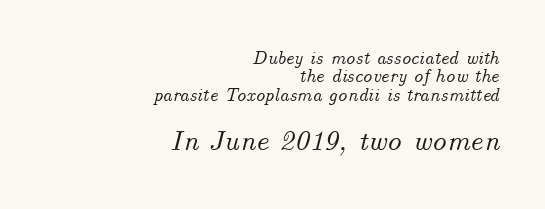
The passage shown stacks its lines with hardly any gap. This sample has the flowing, uneven cadence of proportional lettering. The rag falls on the left side of this text block. Words float on clear page, feet unadorned.
